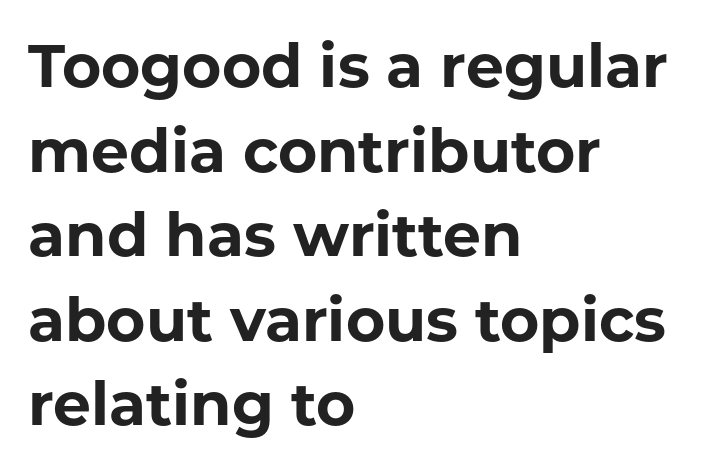
The image shows 60 px bold sans-serif type, upright; set left-aligned, normal line spacing (1.41x), normal letter spacing, not underlined; low stroke contrast and a medium x-height.
